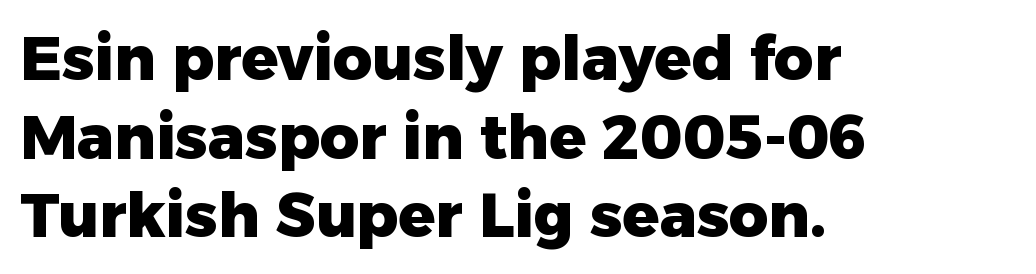
{"serif": "no", "italic": "no", "bold": "yes", "weight": "heavy", "width": "normal", "stroke_contrast": "low", "x_height": "medium", "monospaced": "no", "underline": "no", "align": "left", "line_spacing": "normal", "line_spacing_ratio": 1.29, "letter_spacing": "normal", "letter_spacing_em": 0.0, "glyph_px": 61}
